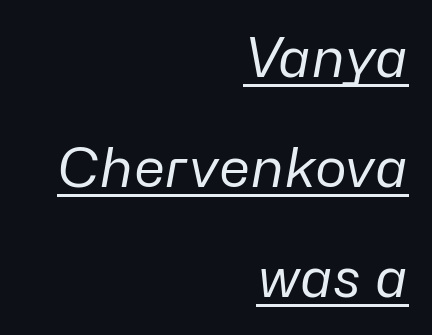
{"italic": "yes", "lean": "right", "slant_degrees": 10, "bold": "no", "weight": "regular", "width": "normal", "stroke_contrast": "low", "x_height": "medium", "monospaced": "no", "underline": "yes", "align": "right", "line_spacing": "loose", "line_spacing_ratio": 2.04, "letter_spacing": "normal", "letter_spacing_em": 0.0, "glyph_px": 54}
